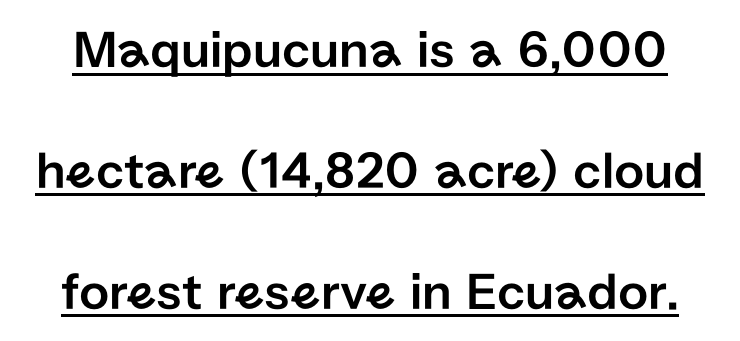
{"serif": "no", "italic": "no", "width": "normal", "stroke_contrast": "low", "x_height": "medium", "monospaced": "no", "underline": "yes", "line_spacing": "loose", "line_spacing_ratio": 2.28, "letter_spacing": "normal", "letter_spacing_em": 0.0, "glyph_px": 53}
